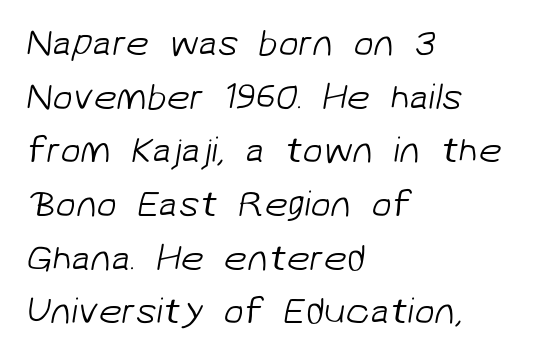
The image shows 37 px light sans-serif type; set left-aligned, normal line spacing (1.45x), normal letter spacing, not underlined; low stroke contrast and a medium x-height.
